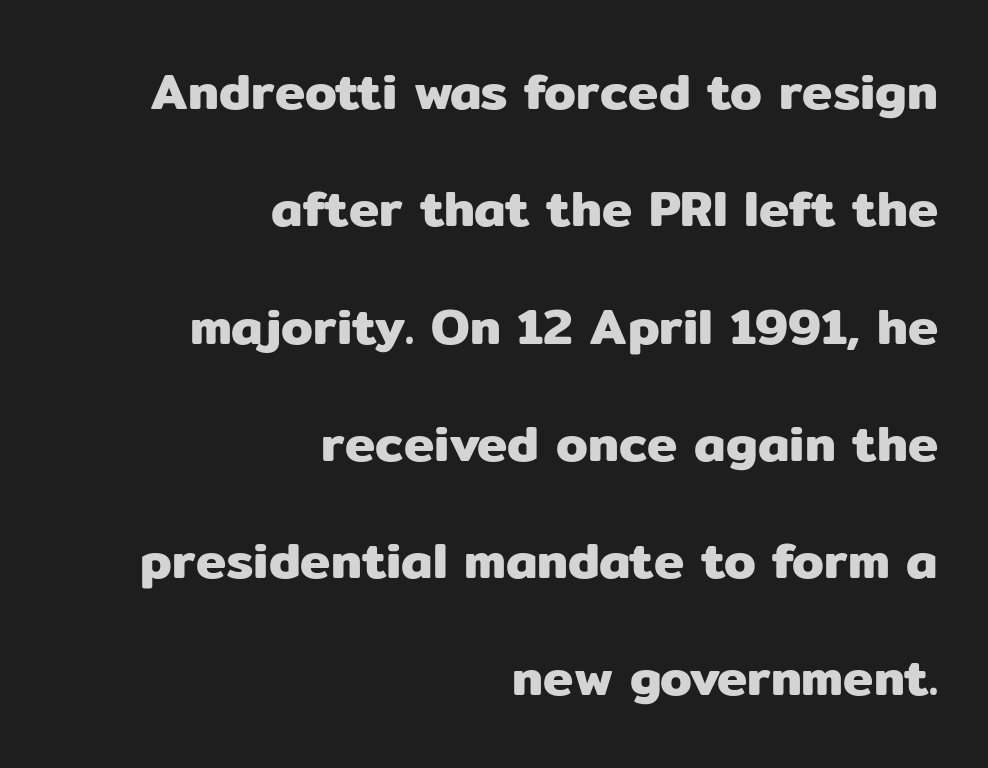
{"serif": "no", "italic": "no", "width": "normal", "stroke_contrast": "low", "x_height": "medium", "monospaced": "no", "underline": "no", "align": "right", "line_spacing": "loose", "line_spacing_ratio": 2.3, "letter_spacing": "normal", "letter_spacing_em": 0.0, "glyph_px": 51}
